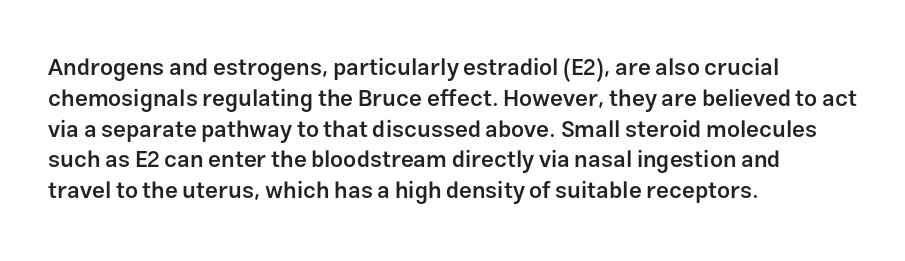
The image shows 23 px text type, upright; set left-aligned, normal line spacing (1.34x), normal letter spacing, not underlined.
